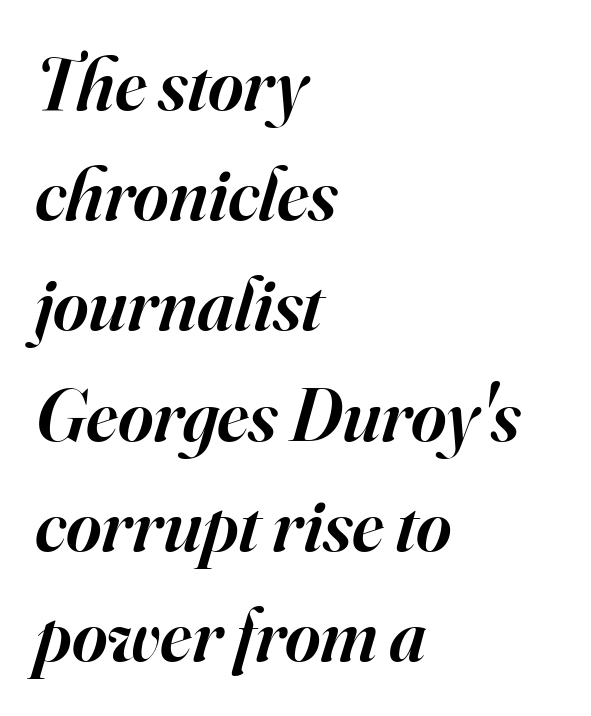
The image shows 76 px semibold serif type, italic (leaning right); set left-aligned, normal line spacing (1.45x), normal letter spacing, not underlined; high stroke contrast and a small x-height.
